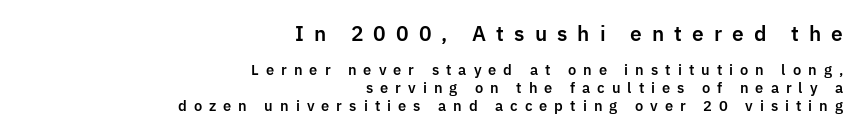
{"italic": "no", "underline": "no", "align": "right", "line_spacing": "normal", "line_spacing_ratio": 1.27, "letter_spacing": "wide", "letter_spacing_em": 0.5, "larger_block": "first", "size_ratio": 1.43, "glyph_px": 20}
